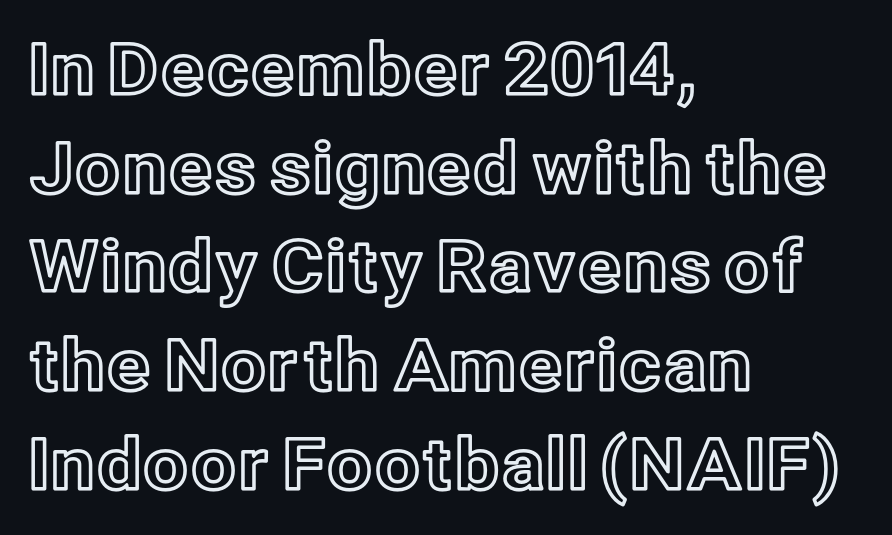
Q: Is the text italic (slanted)? A: No, it is upright.
Q: Is the text underlined? A: No.
Q: How is the paragraph aligned? A: Left-aligned.
Q: Is the spacing between letters normal or unusually wide? A: Normal.
Q: Is the spacing between lines tight, normal or loose? A: Normal.
Q: Width (condensed, normal, or wide)? A: Normal.
Q: x-height? A: Medium.
Q: Monospaced? A: No.
